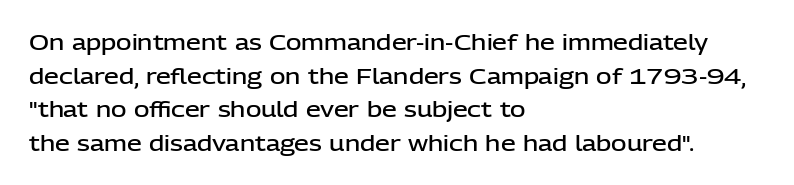
In terms of leading, this rendering sits right in the middle. These words are printed semibold, heavier than regular yet not bold. One-word summary of the alignment: left. Underline: absent.
